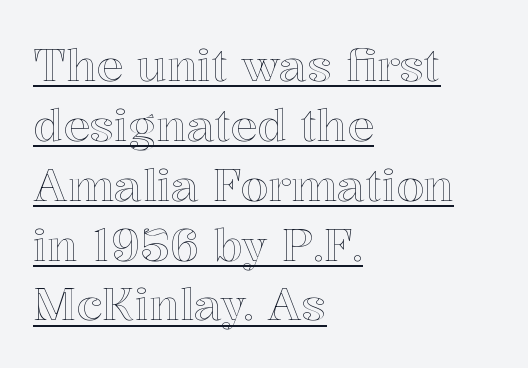
The image shows 45 px text type, upright; set left-aligned, normal line spacing (1.33x), normal letter spacing, underlined; a medium x-height.
